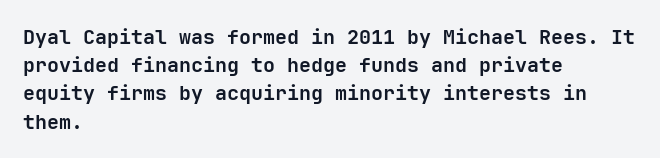
Upright lettering throughout. Each line starts at the same left margin while the right side varies. The passage shown has conventional tracking throughout. The glyphs have the mass of a bold cut. Summary of vertical rhythm: regular, with standard interline spacing. Words float on clear page, feet unadorned.
